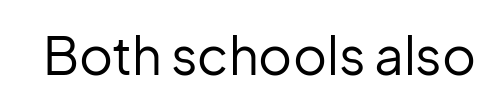
The image shows 52 px regular-weight sans-serif type, upright; set normal letter spacing, not underlined; low stroke contrast and a medium x-height.
